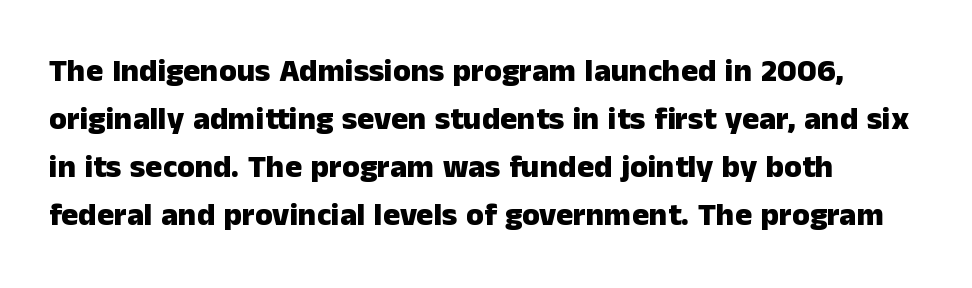
The image shows 32 px heavy sans-serif type, upright; set left-aligned, normal line spacing (1.5x), normal letter spacing, not underlined; low stroke contrast and a medium x-height.
